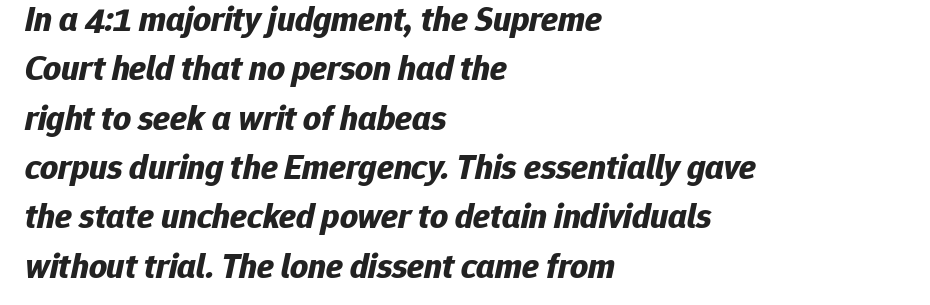
Do the characters align in a grid? No, the font is proportional. The string is rendered with underlining switched off. The rendering anchors every line to the left-hand side. The line-height multiplier appears to be the usual default. Notice how the stems are inclined rather than vertical — that's the hallmark of italics. These lines keep a tight, regular rhythm from letter to letter.
